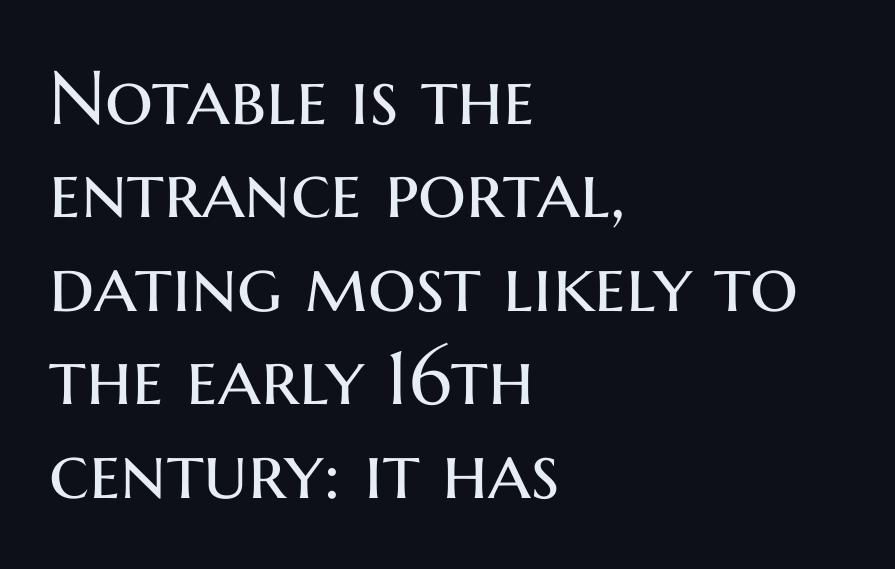
{"serif": "no", "italic": "no", "bold": "no", "weight": "regular", "width": "normal", "stroke_contrast": "medium", "x_height": "medium", "monospaced": "no", "underline": "no", "align": "left", "line_spacing_ratio": 1.23, "letter_spacing": "normal", "letter_spacing_em": 0.0, "glyph_px": 76}
